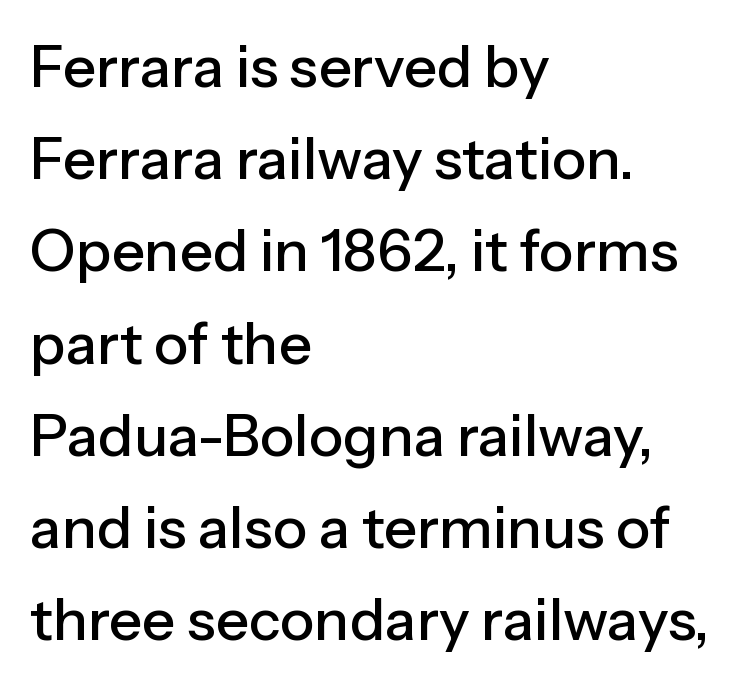
The image shows 58 px sans-serif type, upright; set left-aligned, normal line spacing (1.59x), normal letter spacing, not underlined; low stroke contrast and a medium x-height.
